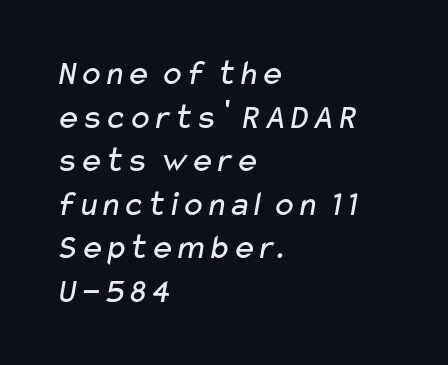
{"serif": "no", "bold": "no", "weight": "regular", "width": "wide", "stroke_contrast": "low", "x_height": "medium", "monospaced": "no", "underline": "no", "align": "left", "line_spacing_ratio": 1.21, "letter_spacing": "normal", "letter_spacing_em": 0.0, "glyph_px": 36}
